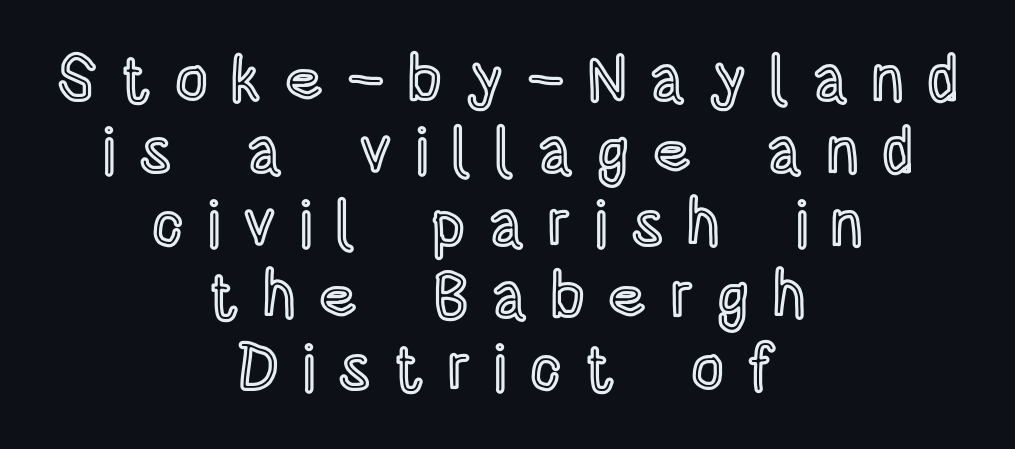
Q: Is the text italic (slanted)? A: No, it is upright.
Q: Is the text underlined? A: No.
Q: How is the paragraph aligned? A: Centered.
Q: Is the spacing between letters normal or unusually wide? A: Unusually wide.
Q: Is the spacing between lines tight, normal or loose? A: Tight.
Q: Width (condensed, normal, or wide)? A: Condensed.
Q: x-height? A: Large.
Q: Monospaced? A: No.
